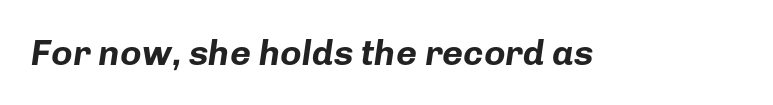
Q: Is the text bold? A: Yes.
Q: Is the text italic (slanted)? A: Yes, it leans right by about 8 degrees.
Q: Is the text underlined? A: No.
Q: Is the spacing between letters normal or unusually wide? A: Normal.
Q: Width (condensed, normal, or wide)? A: Normal.
Q: Stroke contrast? A: Low.
Q: x-height? A: Medium.
Q: Monospaced? A: No.
